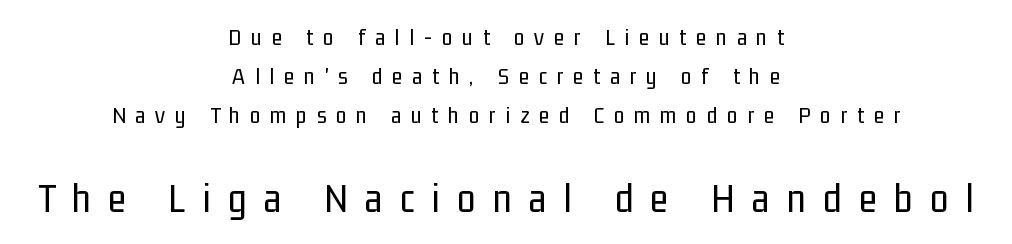
The image shows 42 px regular-weight, condensed sans-serif type, upright; set centered, normal line spacing (1.63x), unusually wide letter spacing (+0.41 em), not underlined; the second (bottom) block is 1.75x larger; low stroke contrast and a medium x-height.
